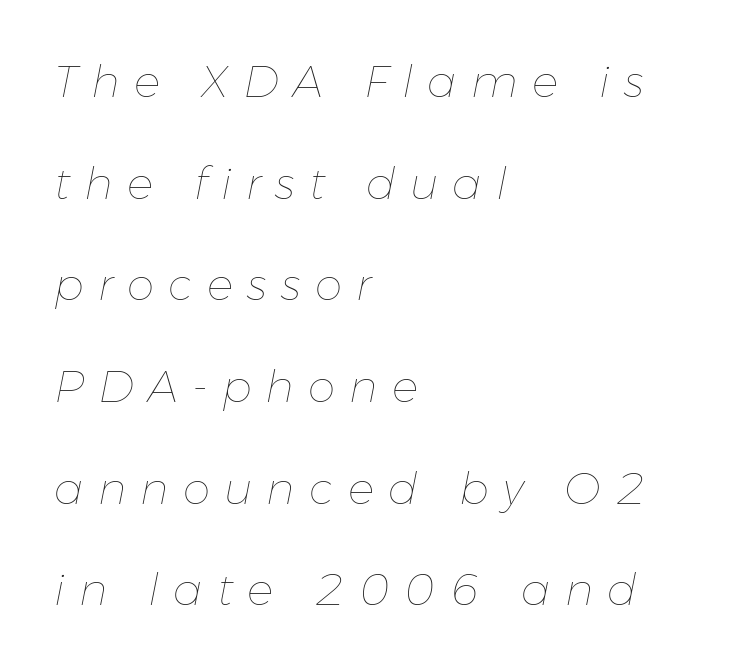
Q: Is the text bold? A: No.
Q: Is the text italic (slanted)? A: Yes, it leans right by about 11 degrees.
Q: Is the text underlined? A: No.
Q: How is the paragraph aligned? A: Left-aligned.
Q: Is the spacing between letters normal or unusually wide? A: Unusually wide.
Q: Is the spacing between lines tight, normal or loose? A: Loose.
Q: Width (condensed, normal, or wide)? A: Normal.
Q: Stroke contrast? A: Low.
Q: x-height? A: Medium.
Q: Monospaced? A: No.
